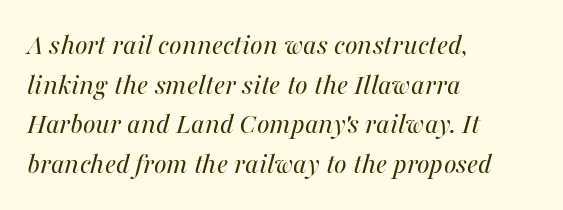
Q: Is the text bold? A: No.
Q: Is the text italic (slanted)? A: Yes, it leans right by about 16 degrees.
Q: Is the text underlined? A: No.
Q: How is the paragraph aligned? A: Left-aligned.
Q: Is the spacing between letters normal or unusually wide? A: Normal.
Q: Is the spacing between lines tight, normal or loose? A: Normal.
Q: Width (condensed, normal, or wide)? A: Normal.
Q: Stroke contrast? A: Medium.
Q: x-height? A: Medium.
Q: Monospaced? A: No.
